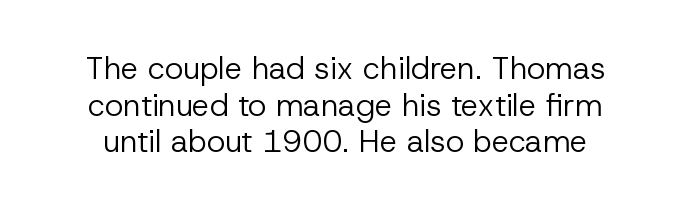
Q: Is the text bold? A: No.
Q: Is the text italic (slanted)? A: No, it is upright.
Q: Is the typeface a serif or a sans-serif typeface? A: Sans-serif.
Q: Is the text underlined? A: No.
Q: Is the spacing between letters normal or unusually wide? A: Normal.
Q: Width (condensed, normal, or wide)? A: Normal.
Q: Stroke contrast? A: Low.
Q: x-height? A: Medium.
Q: Monospaced? A: No.
